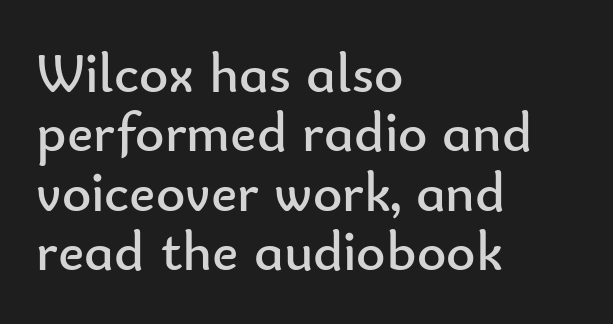
Weight: regular or lighter. In terms of posture, this sample is upright. These lines are rendered in a variable-pitch font. Left-aligned paragraph, ragged on the right. Tightly led — the rows are bunched.
